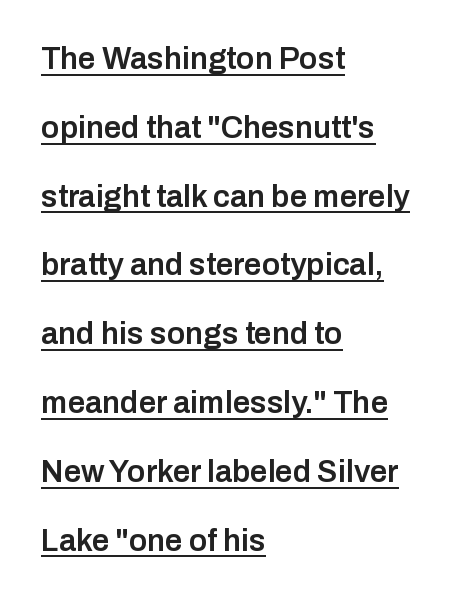
Glance below the letters and you will spot a drawn line. This is roman type, the default non-slanted kind. Stems and bowls a touch heavier than normal — semibold. You could not count columns in this text — the font is proportionally spaced. Nothing unusual about the tracking: characters are spaced as the font intends.
